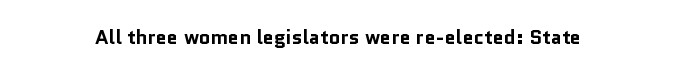
The image shows 20 px bold type, upright; set normal letter spacing, not underlined.
